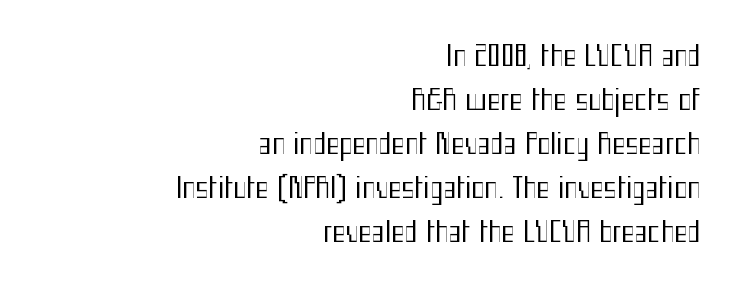
The image shows 28 px regular-weight, condensed sans-serif type, upright; set right-aligned, normal line spacing (1.57x), normal letter spacing, not underlined; medium stroke contrast and a medium x-height.
